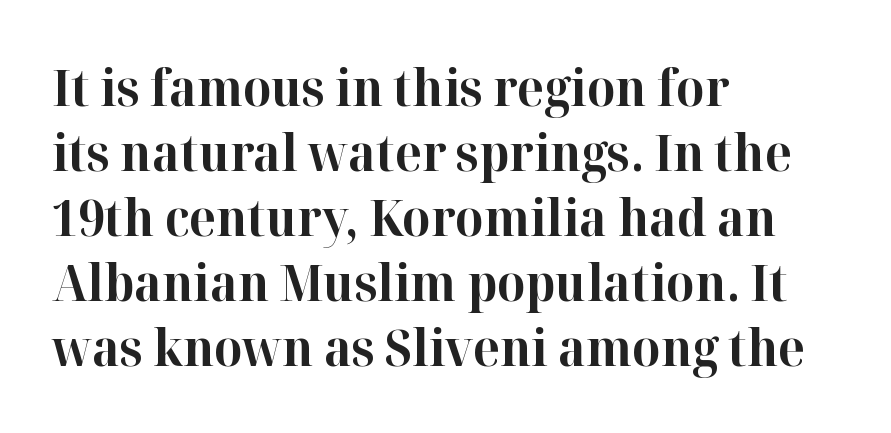
The image shows 50 px bold serif type, upright; set left-aligned, normal line spacing (1.3x), normal letter spacing, not underlined; high stroke contrast and a medium x-height.
